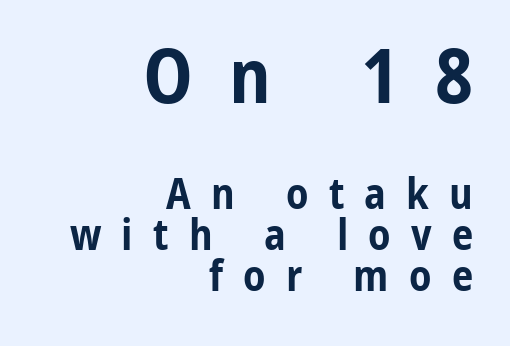
The lines are packed closely together with very little leading. I'd describe the lettering as bold — thick and assertive. Quick note: not italic, upright. The area under the type is left untouched. Note: larger setting up top, smaller setting below.
